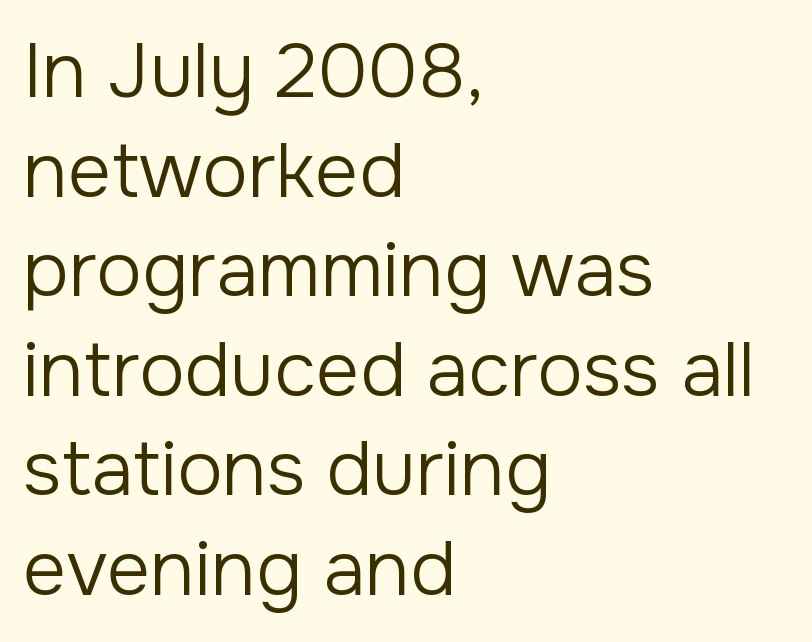
Varying glyph widths throughout — classic text-font behaviour. The letterforms sit at book weight or below. Vertical spacing — default. Line starts are locked; line ends wander. The gaps between neighbouring characters are ordinary and unremarkable.
